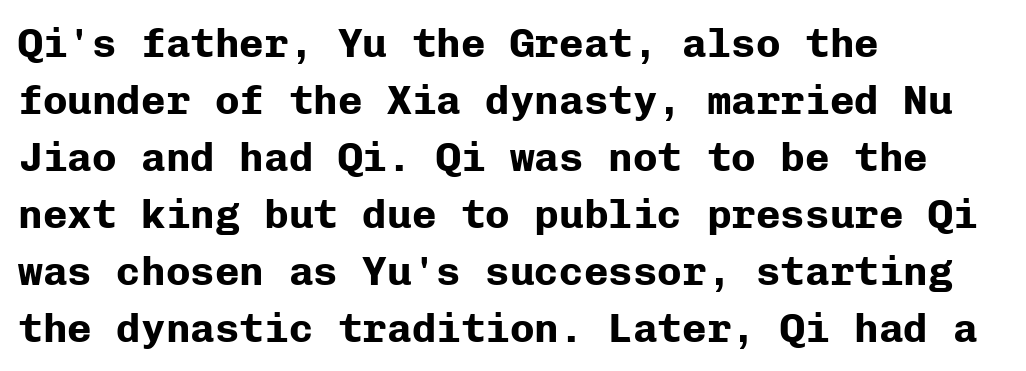
{"serif": "no", "italic": "no", "bold": "yes", "weight": "bold", "width": "normal", "stroke_contrast": "low", "x_height": "medium", "monospaced": "yes", "underline": "no", "align": "left", "line_spacing": "normal", "line_spacing_ratio": 1.39, "letter_spacing": "normal", "letter_spacing_em": 0.0, "glyph_px": 41}
